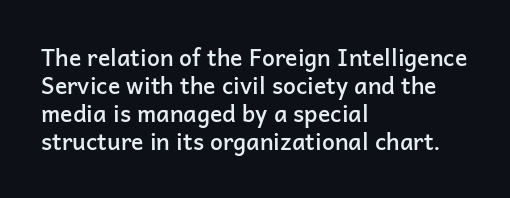
The image shows 23 px text type, upright; set left-aligned, line spacing 1.22x, normal letter spacing, not underlined.
